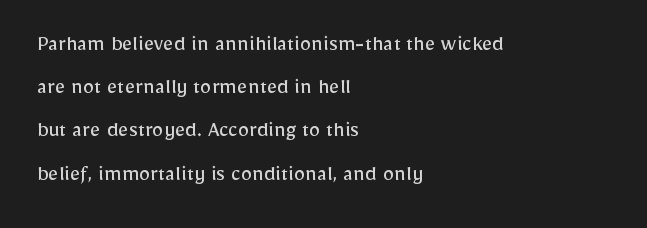
{"italic": "no", "bold": "no", "underline": "no", "align": "left", "line_spacing_ratio": 1.88, "letter_spacing": "normal", "letter_spacing_em": 0.0, "glyph_px": 23}
